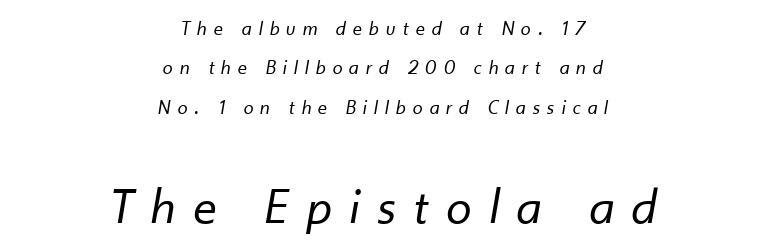
Q: Is the text bold? A: No.
Q: Is the text italic (slanted)? A: Yes, it leans right by about 10 degrees.
Q: Is the text underlined? A: No.
Q: How is the paragraph aligned? A: Centered.
Q: Is the spacing between letters normal or unusually wide? A: Unusually wide.
Q: Is the spacing between lines tight, normal or loose? A: Loose.
Q: Which block of text is set in a larger size, the first (top) or the second (bottom)? A: The second (bottom) one.
Q: Width (condensed, normal, or wide)? A: Normal.
Q: Stroke contrast? A: Low.
Q: x-height? A: Small.
Q: Monospaced? A: No.
